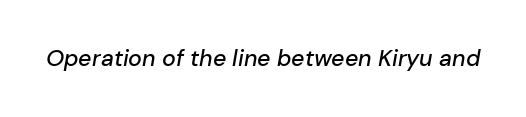
Decoration check: the copy has no underline. An italicized treatment has been applied to the whole sample. Each word holds together tightly as a unit, with standard inter-letter gaps.
